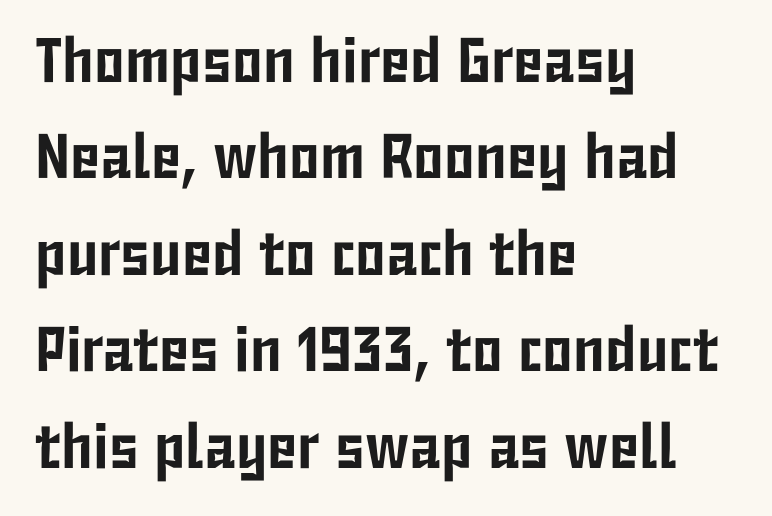
Has an underline been added? It has not. A normal amount of white space separates one row of letters from the next. Unlike a traditional serif, this face leaves its strokes unadorned. Style check: upright. Each letter keeps its own natural width here, so spacing adapts to shape.
